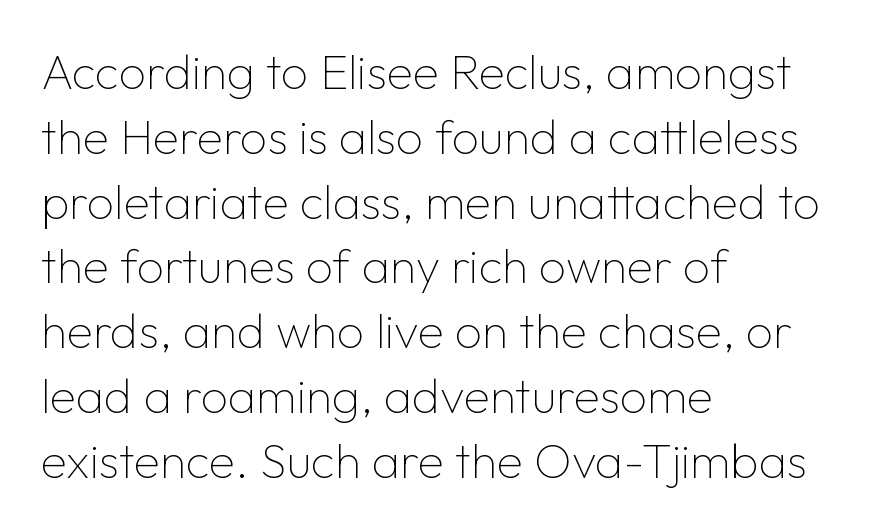
{"serif": "no", "italic": "no", "bold": "no", "weight": "thin", "width": "normal", "stroke_contrast": "low", "x_height": "medium", "monospaced": "no", "underline": "no", "align": "left", "line_spacing": "normal", "line_spacing_ratio": 1.35, "letter_spacing": "normal", "letter_spacing_em": 0.0, "glyph_px": 48}
